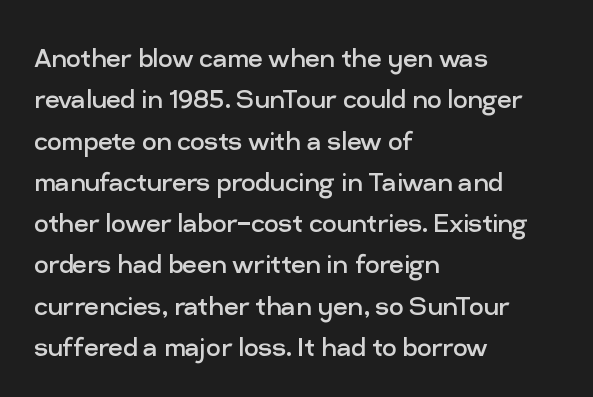
Q: Is the text bold? A: No.
Q: Is the text italic (slanted)? A: No, it is upright.
Q: Is the typeface a serif or a sans-serif typeface? A: Sans-serif.
Q: Is the text underlined? A: No.
Q: How is the paragraph aligned? A: Left-aligned.
Q: Is the spacing between letters normal or unusually wide? A: Normal.
Q: Is the spacing between lines tight, normal or loose? A: Normal.
Q: Width (condensed, normal, or wide)? A: Normal.
Q: Stroke contrast? A: Low.
Q: x-height? A: Medium.
Q: Monospaced? A: No.
